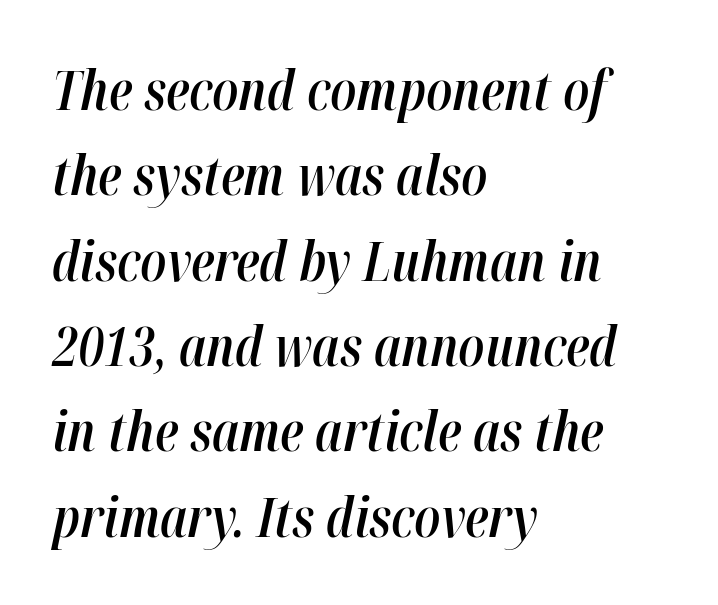
{"italic": "yes", "lean": "right", "slant_degrees": 12, "bold": "semi", "weight": "semibold", "width": "condensed", "stroke_contrast": "high", "x_height": "medium", "monospaced": "no", "underline": "no", "align": "left", "line_spacing": "normal", "line_spacing_ratio": 1.58, "letter_spacing": "normal", "letter_spacing_em": 0.0, "glyph_px": 54}
